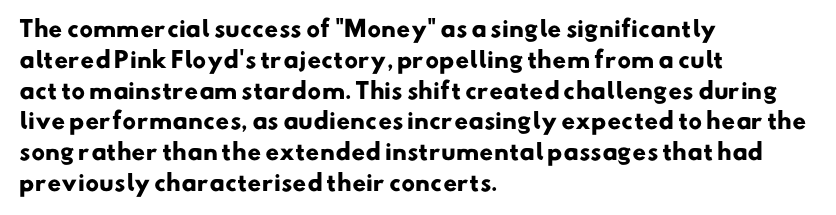
Typesetter's note: full bold, strokes at maximum text heaviness. Line spacing here is normal. Horizontally, the lines are justified to the leading edge only. The type is set solid horizontally, with unmodified tracking.
